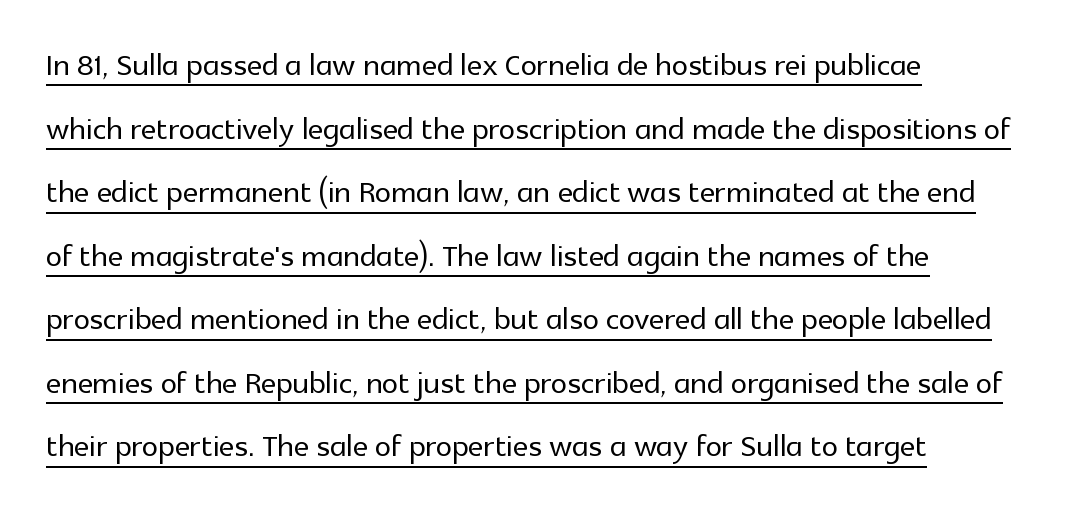
{"serif": "no", "italic": "no", "width": "normal", "x_height": "medium", "monospaced": "no", "underline": "yes", "align": "left", "line_spacing": "normal", "line_spacing_ratio": 1.55, "letter_spacing": "normal", "letter_spacing_em": 0.0, "glyph_px": 41}
